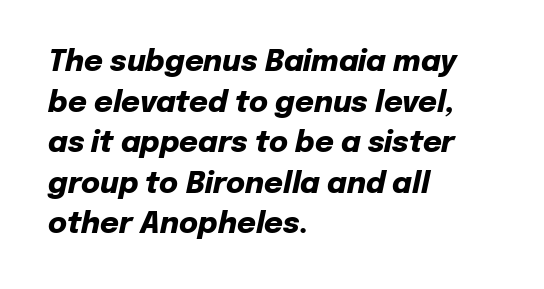
The image shows 29 px heavy type, italic (leaning right); set left-aligned, normal line spacing (1.4x), normal letter spacing, not underlined; low stroke contrast and a medium x-height.
